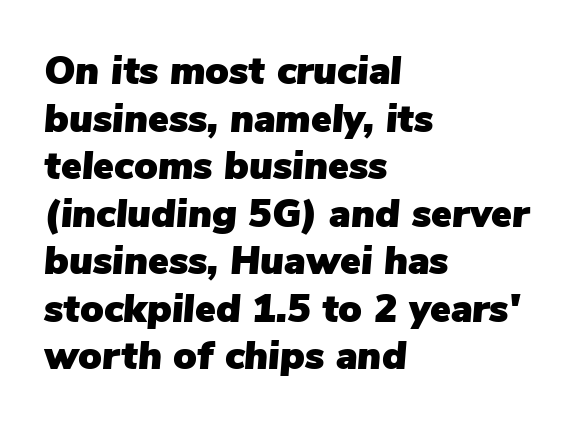
{"italic": "yes", "lean": "right", "slant_degrees": 5, "width": "normal", "stroke_contrast": "low", "x_height": "medium", "monospaced": "no", "underline": "no", "align": "left", "line_spacing_ratio": 1.22, "letter_spacing": "normal", "letter_spacing_em": 0.0, "glyph_px": 39}
